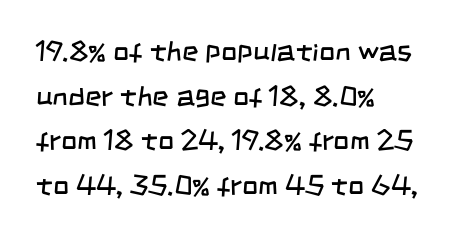
{"serif": "no", "bold": "no", "weight": "regular", "width": "condensed", "stroke_contrast": "low", "x_height": "large", "monospaced": "no", "underline": "no", "align": "left", "line_spacing": "normal", "line_spacing_ratio": 1.59, "letter_spacing": "normal", "letter_spacing_em": 0.0, "glyph_px": 28}
